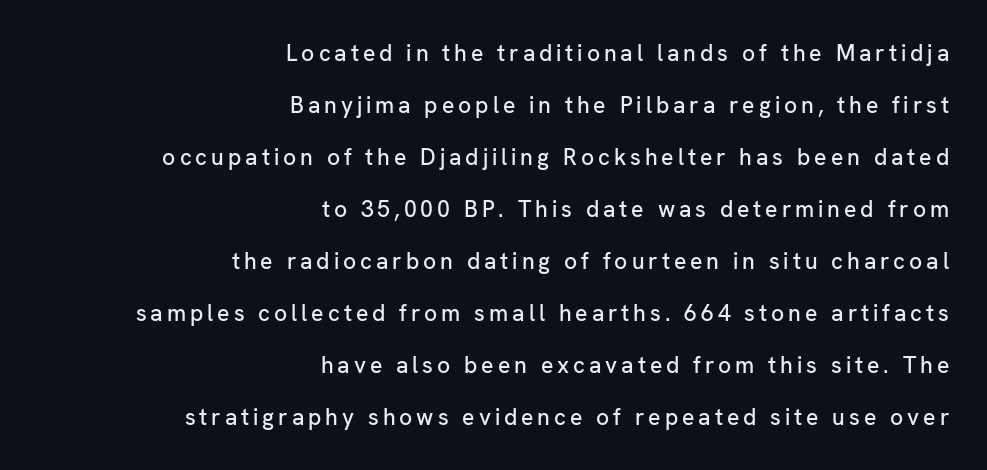
The image shows 23 px text type, upright; set right-aligned, loose line spacing (2.26x), not underlined.
